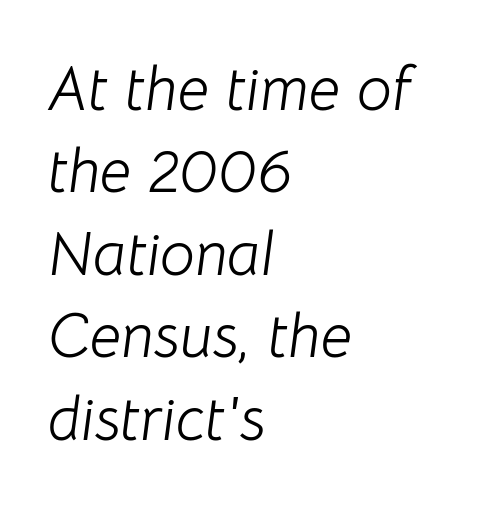
The image shows 62 px light type, italic (leaning right); set left-aligned, normal line spacing (1.33x), normal letter spacing, not underlined; low stroke contrast and a medium x-height.
